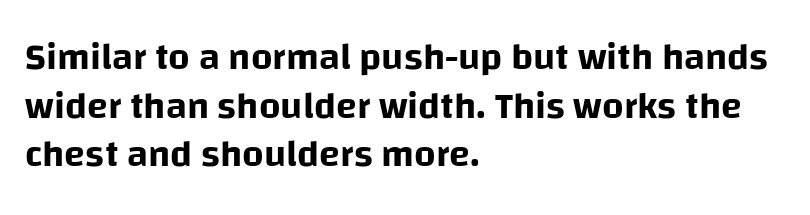
Q: Is the text italic (slanted)? A: No, it is upright.
Q: Is the typeface a serif or a sans-serif typeface? A: Sans-serif.
Q: Is the text underlined? A: No.
Q: How is the paragraph aligned? A: Left-aligned.
Q: Is the spacing between letters normal or unusually wide? A: Normal.
Q: Is the spacing between lines tight, normal or loose? A: Normal.
Q: Width (condensed, normal, or wide)? A: Normal.
Q: Stroke contrast? A: Low.
Q: x-height? A: Large.
Q: Monospaced? A: No.
